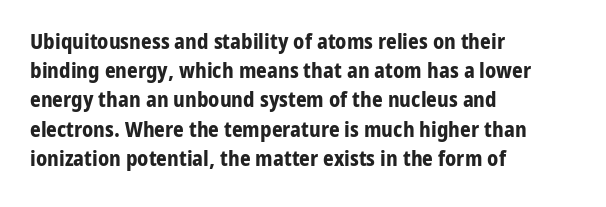
The image shows 21 px bold type, upright; set left-aligned, normal line spacing (1.39x), normal letter spacing, not underlined.
